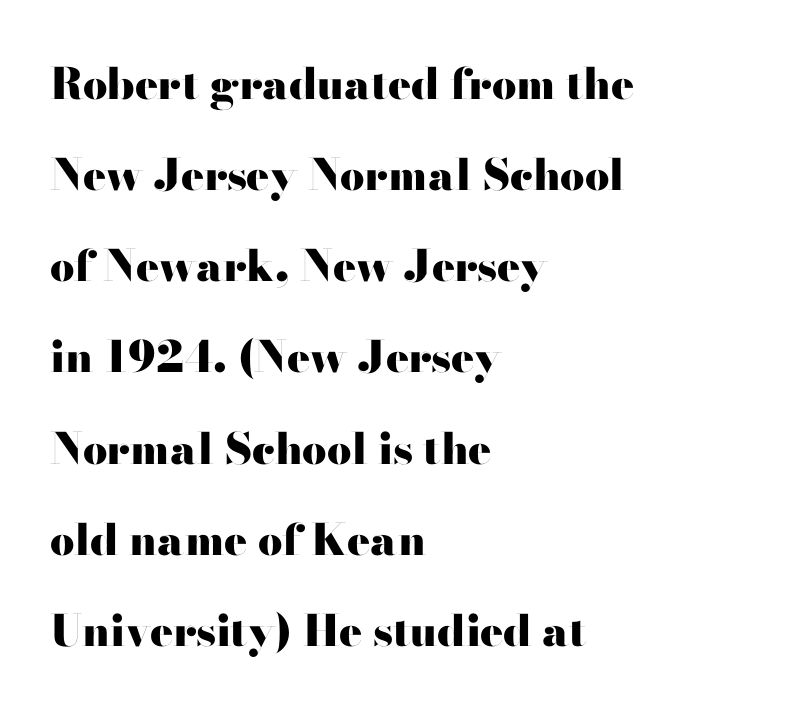
{"serif": "no", "italic": "no", "bold": "yes", "weight": "heavy", "width": "wide", "stroke_contrast": "high", "x_height": "small", "monospaced": "no", "underline": "no", "align": "left", "line_spacing": "loose", "line_spacing_ratio": 2.12, "letter_spacing": "normal", "letter_spacing_em": 0.0, "glyph_px": 43}
